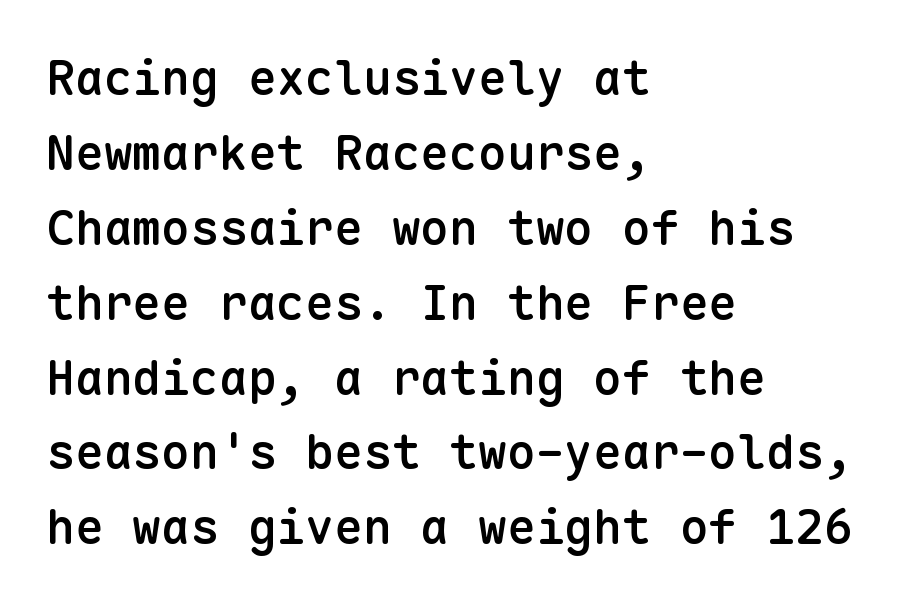
Summary of vertical rhythm: regular, with standard interline spacing. Clear beneath every line of the passage. Each word holds together tightly as a unit, with standard inter-letter gaps. The rendering anchors every line to the left-hand side.
